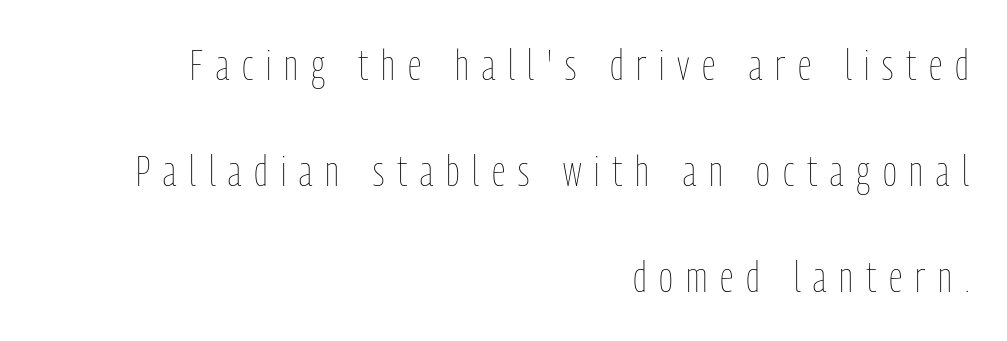
The image shows 43 px thin, condensed type, upright; set right-aligned, loose line spacing (2.47x), unusually wide letter spacing (+0.3 em), not underlined; low stroke contrast and a medium x-height.
